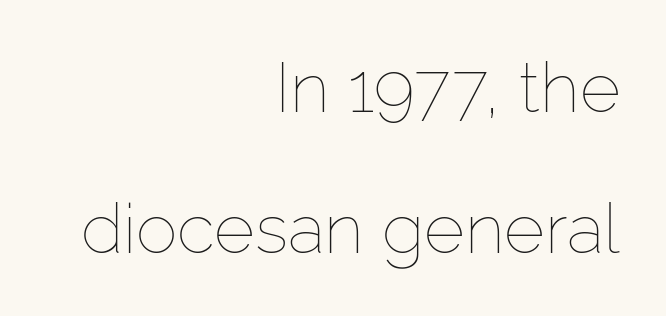
{"italic": "no", "bold": "no", "weight": "thin", "width": "normal", "stroke_contrast": "low", "x_height": "medium", "monospaced": "no", "underline": "no", "align": "right", "line_spacing": "loose", "line_spacing_ratio": 2.01, "letter_spacing": "normal", "letter_spacing_em": 0.0, "glyph_px": 70}
